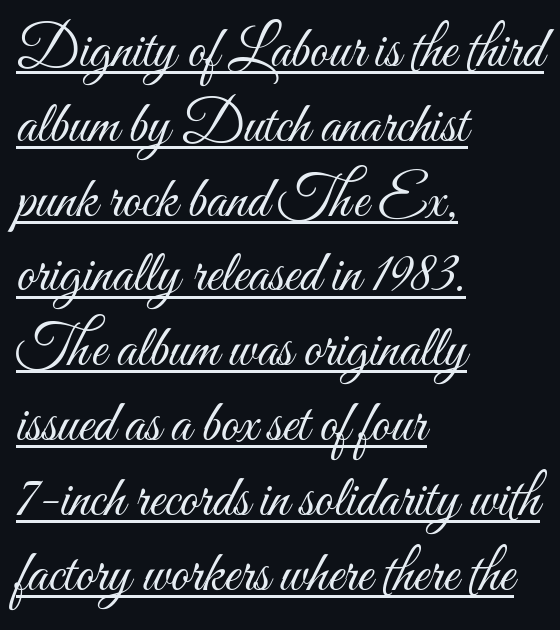
The image shows 58 px light, condensed type; set left-aligned, normal line spacing (1.29x), normal letter spacing, underlined; medium stroke contrast and a small x-height.
